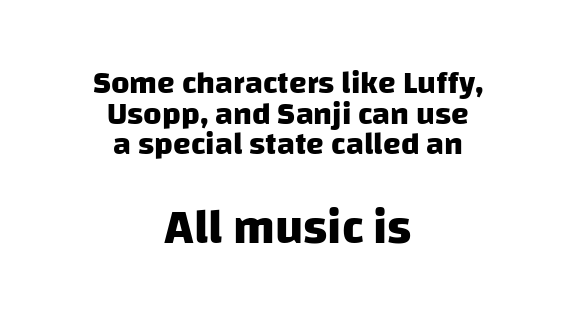
Q: Is the text bold? A: Yes.
Q: Is the typeface a serif or a sans-serif typeface? A: Sans-serif.
Q: Is the text underlined? A: No.
Q: How is the paragraph aligned? A: Centered.
Q: Is the spacing between letters normal or unusually wide? A: Normal.
Q: Is the spacing between lines tight, normal or loose? A: Tight.
Q: Which block of text is set in a larger size, the first (top) or the second (bottom)? A: The second (bottom) one.
Q: Width (condensed, normal, or wide)? A: Normal.
Q: Stroke contrast? A: Low.
Q: x-height? A: Large.
Q: Monospaced? A: No.
